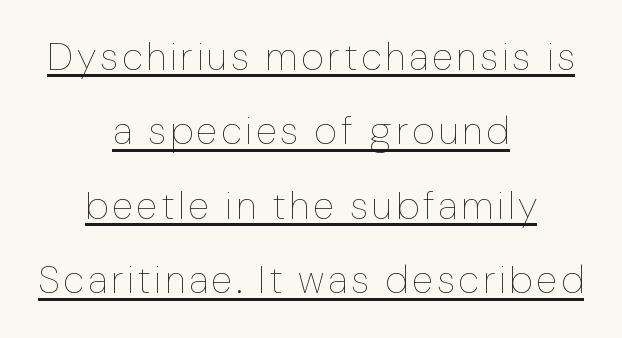
{"italic": "no", "bold": "no", "weight": "thin", "width": "normal", "stroke_contrast": "low", "x_height": "medium", "monospaced": "no", "underline": "yes", "align": "center", "line_spacing": "loose", "line_spacing_ratio": 1.91, "glyph_px": 39}
